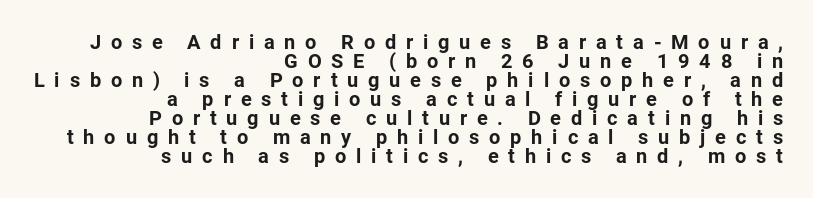
{"italic": "no", "bold": "yes", "underline": "no", "align": "right", "line_spacing": "tight", "line_spacing_ratio": 0.95, "letter_spacing": "wide", "letter_spacing_em": 0.49, "glyph_px": 20}
